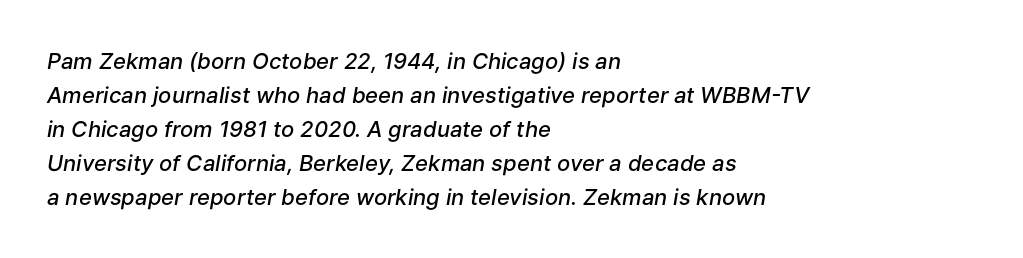
Q: Is the text bold? A: Semi-bold.
Q: Is the text italic (slanted)? A: Yes, it leans right by about 9 degrees.
Q: Is the text underlined? A: No.
Q: How is the paragraph aligned? A: Left-aligned.
Q: Is the spacing between letters normal or unusually wide? A: Normal.
Q: Is the spacing between lines tight, normal or loose? A: Normal.
